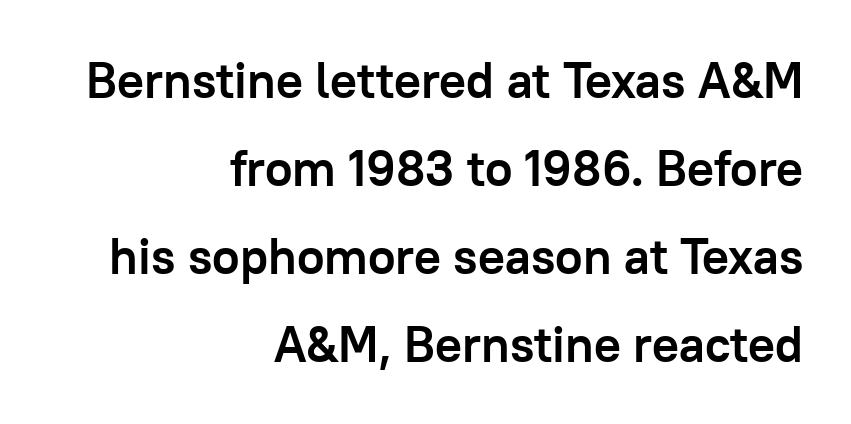
{"serif": "no", "italic": "no", "bold": "yes", "weight": "semibold", "width": "normal", "stroke_contrast": "low", "x_height": "medium", "monospaced": "no", "underline": "no", "align": "right", "line_spacing_ratio": 1.76, "letter_spacing": "normal", "letter_spacing_em": 0.0, "glyph_px": 50}
